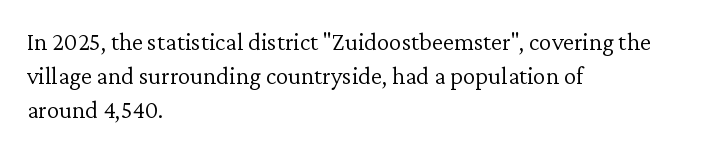
Q: Is the text bold? A: No.
Q: Is the text italic (slanted)? A: No, it is upright.
Q: Is the text underlined? A: No.
Q: How is the paragraph aligned? A: Left-aligned.
Q: Is the spacing between letters normal or unusually wide? A: Normal.
Q: Is the spacing between lines tight, normal or loose? A: Normal.
